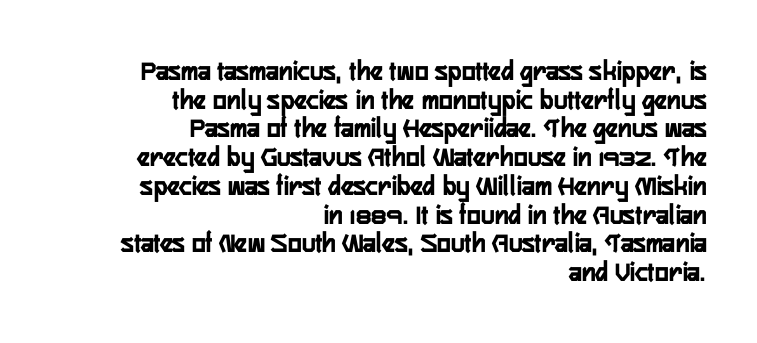
The image shows 29 px semibold, condensed sans-serif type, upright; set right-aligned, tight line spacing (0.99x), normal letter spacing, not underlined; low stroke contrast and a medium x-height.
